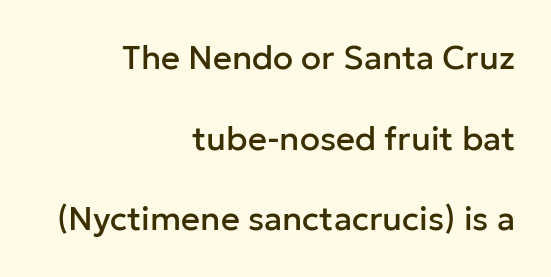
The image shows 33 px sans-serif type, upright; set right-aligned, loose line spacing (2.44x), normal letter spacing, not underlined; low stroke contrast and a medium x-height.
